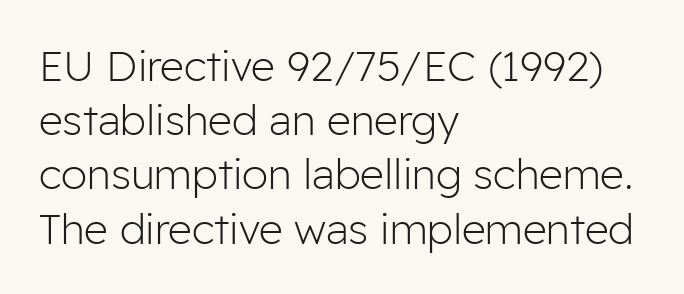
{"serif": "no", "italic": "no", "bold": "no", "weight": "light", "width": "normal", "stroke_contrast": "low", "x_height": "medium", "monospaced": "no", "underline": "no", "align": "left", "line_spacing": "normal", "line_spacing_ratio": 1.29, "letter_spacing": "normal", "letter_spacing_em": 0.0, "glyph_px": 42}
